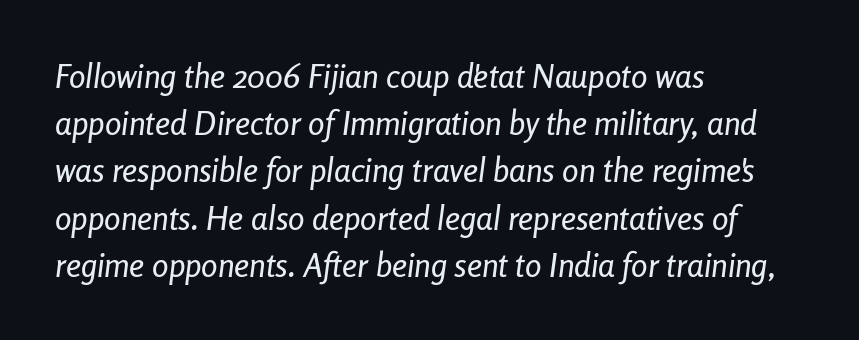
Q: Is the text italic (slanted)? A: Yes, it leans right by about 8 degrees.
Q: Is the text underlined? A: No.
Q: How is the paragraph aligned? A: Left-aligned.
Q: Is the spacing between letters normal or unusually wide? A: Normal.
Q: Is the spacing between lines tight, normal or loose? A: Normal.
Q: Width (condensed, normal, or wide)? A: Condensed.
Q: Stroke contrast? A: Low.
Q: x-height? A: Medium.
Q: Monospaced? A: No.
